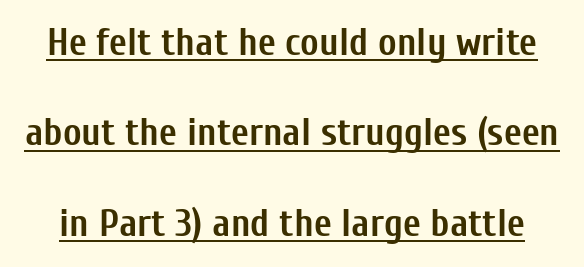
{"serif": "no", "italic": "no", "bold": "yes", "weight": "semibold", "width": "condensed", "stroke_contrast": "low", "x_height": "medium", "monospaced": "no", "underline": "yes", "line_spacing": "loose", "line_spacing_ratio": 2.32, "letter_spacing": "normal", "letter_spacing_em": 0.0, "glyph_px": 39}
